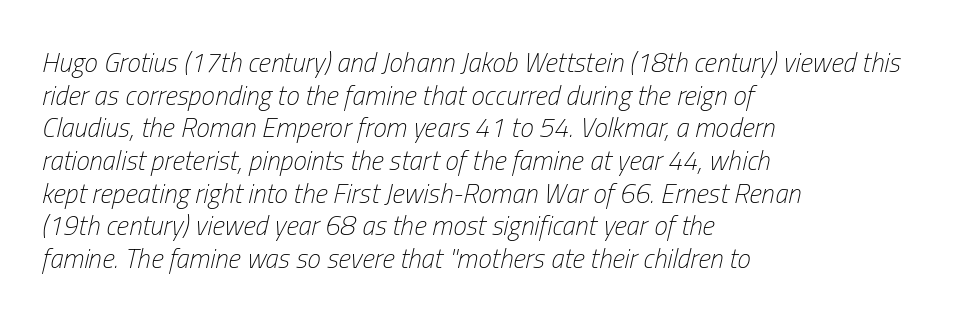
{"italic": "yes", "lean": "right", "slant_degrees": 13, "bold": "no", "underline": "no", "align": "left", "line_spacing_ratio": 1.21, "letter_spacing": "normal", "letter_spacing_em": 0.0, "glyph_px": 27}
